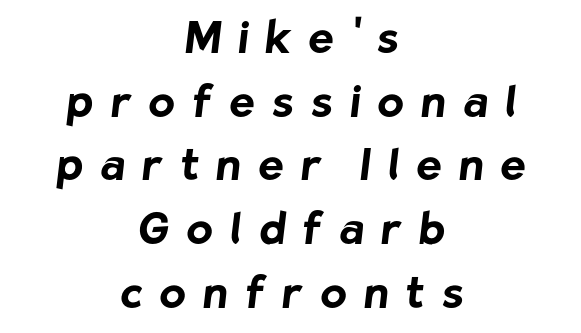
Is this a sans? Yes — the strokes have no serifs. Is the block centered? Yes — each line is placed symmetrically about the middle. Weight check: bold — yes, fully. The rendering uses natural spacing where letterforms have individual widths. Words float on clear page, feet unadorned.
